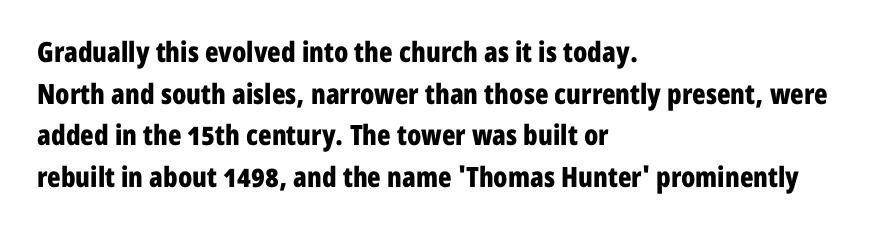
The image shows 28 px bold, condensed sans-serif type, upright; set left-aligned, normal line spacing (1.49x), normal letter spacing, not underlined; low stroke contrast and a medium x-height.
